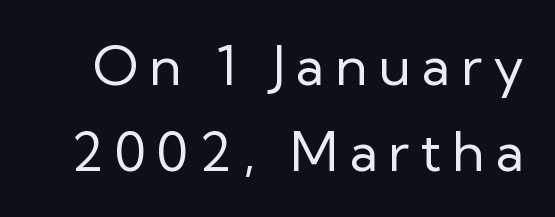
The image shows 54 px regular-weight sans-serif type, upright; set normal line spacing (1.6x), unusually wide letter spacing (+0.2 em), not underlined; low stroke contrast and a medium x-height.
